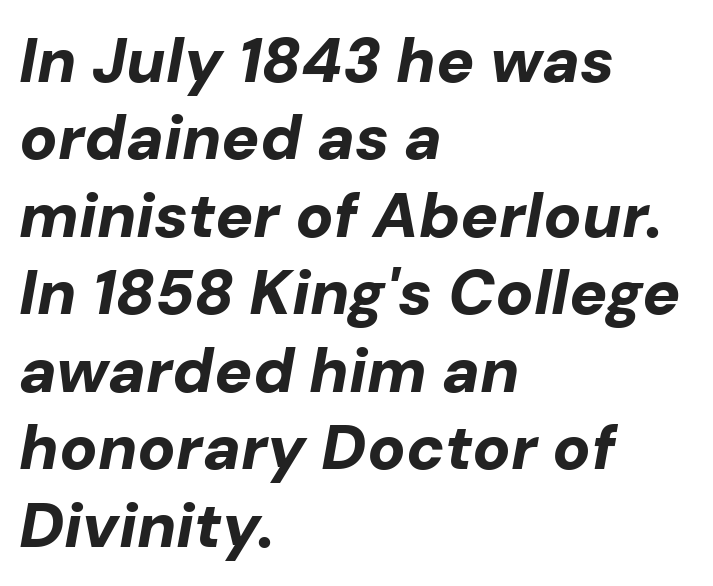
Q: Is the text bold? A: Yes.
Q: Is the text italic (slanted)? A: Yes, it leans right by about 10 degrees.
Q: Is the text underlined? A: No.
Q: How is the paragraph aligned? A: Left-aligned.
Q: Is the spacing between letters normal or unusually wide? A: Normal.
Q: Width (condensed, normal, or wide)? A: Normal.
Q: Stroke contrast? A: Low.
Q: x-height? A: Medium.
Q: Monospaced? A: No.
